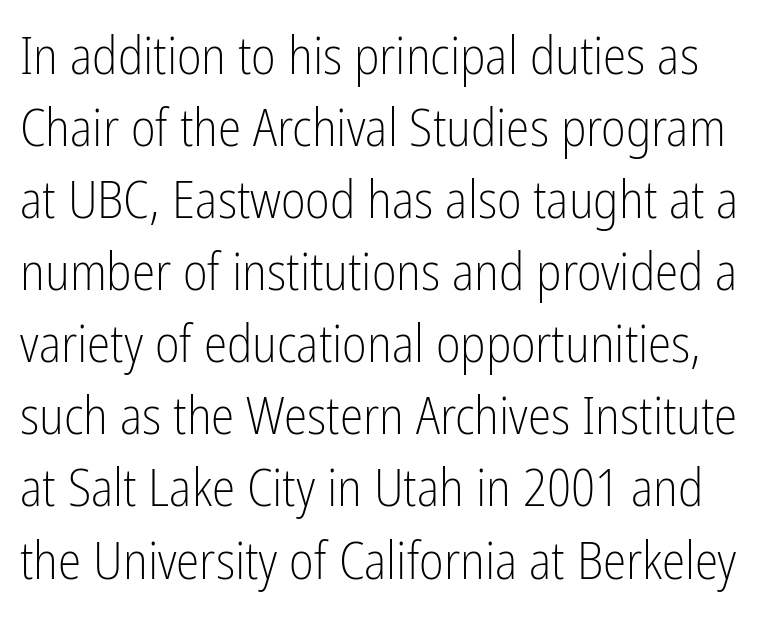
{"serif": "no", "italic": "no", "bold": "no", "weight": "light", "width": "condensed", "stroke_contrast": "low", "x_height": "medium", "monospaced": "no", "underline": "no", "line_spacing": "normal", "line_spacing_ratio": 1.36, "letter_spacing": "normal", "letter_spacing_em": 0.0, "glyph_px": 53}
